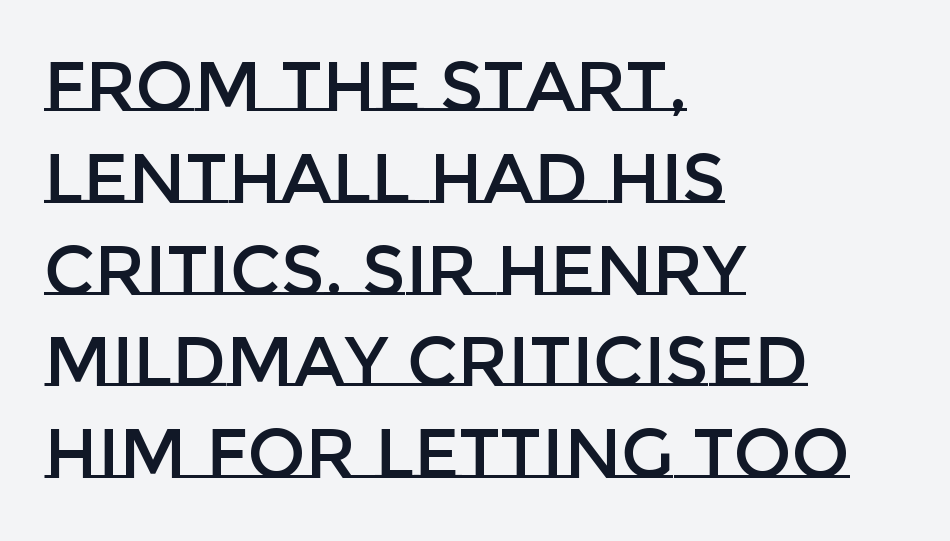
The image shows 69 px text type, upright; set left-aligned, normal line spacing (1.33x), normal letter spacing, not underlined; low stroke contrast and a large x-height.
